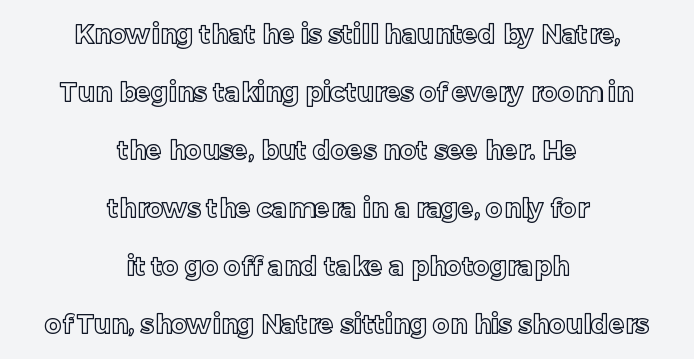
The image shows 26 px text type, upright; set centered, loose line spacing (2.23x), normal letter spacing, not underlined.
